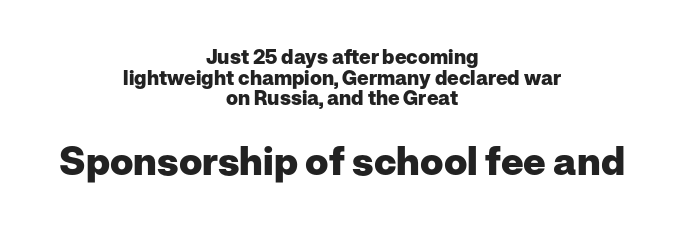
Here the second block reads like a headline and the first like body copy. Posture: vertical. Each letter's strokes conclude bluntly, with no projecting serifs. The rendering uses a bold face; every stroke is thick and dark. Which margin do the lines hug? Neither — every line sits in the middle. A bare baseline throughout the passage.
